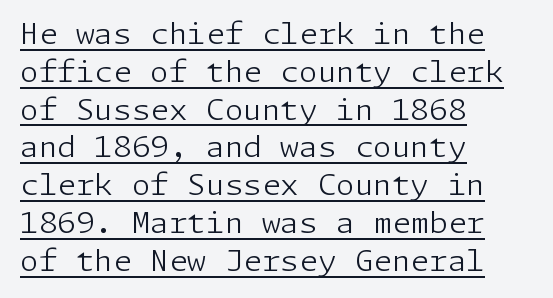
The image shows 30 px light sans-serif type, upright; set left-aligned, normal line spacing (1.26x), normal letter spacing, underlined; low stroke contrast and a medium x-height.
